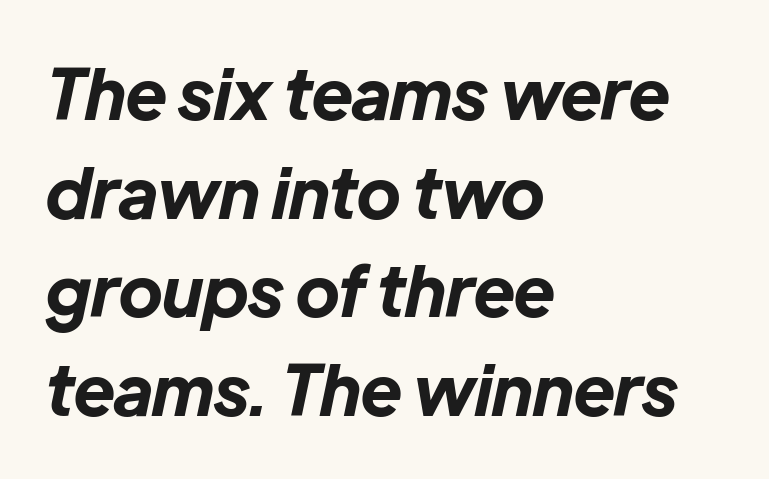
{"italic": "yes", "lean": "right", "slant_degrees": 12, "bold": "yes", "weight": "bold", "width": "normal", "stroke_contrast": "low", "x_height": "medium", "monospaced": "no", "underline": "no", "align": "left", "line_spacing": "normal", "line_spacing_ratio": 1.43, "letter_spacing": "normal", "letter_spacing_em": 0.0, "glyph_px": 69}
